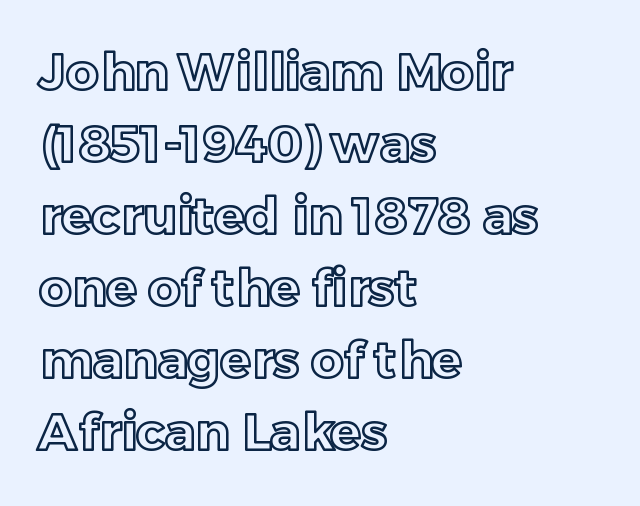
These lines sit exactly where default settings would place them. Short note: letters normally spaced. Notice how the passage keeps a crisp vertical edge on the left only. Do the characters align in a grid? No, the font is proportional. Italic? Not at all — the glyphs are vertical. This rendering features lettering with no underline.
